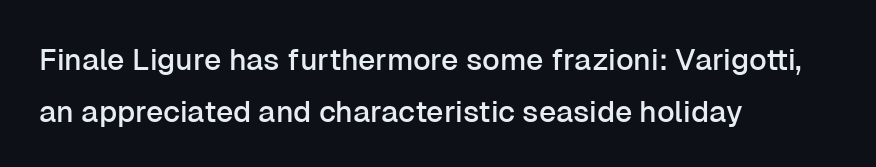
Q: Is the text italic (slanted)? A: No, it is upright.
Q: Is the typeface a serif or a sans-serif typeface? A: Sans-serif.
Q: Is the text underlined? A: No.
Q: How is the paragraph aligned? A: Left-aligned.
Q: Is the spacing between letters normal or unusually wide? A: Normal.
Q: Width (condensed, normal, or wide)? A: Normal.
Q: Stroke contrast? A: Low.
Q: x-height? A: Medium.
Q: Monospaced? A: No.
